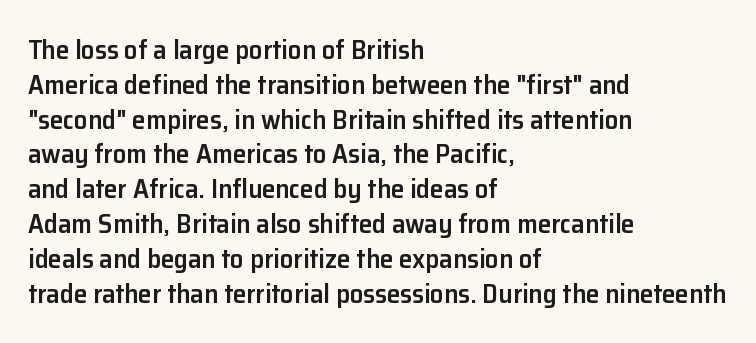
A bare baseline throughout the passage. A typesetter would mark this as roman, not italic. Leading: standard. Here the glyphs are tracked normally, forming tight word shapes.
